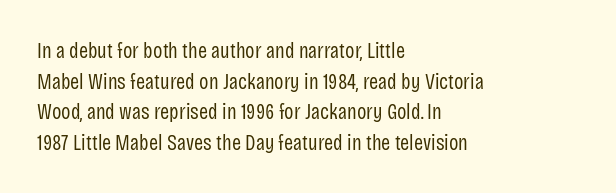
{"italic": "no", "bold": "no", "underline": "no", "align": "left", "line_spacing": "normal", "line_spacing_ratio": 1.39, "letter_spacing": "normal", "letter_spacing_em": 0.0, "glyph_px": 22}
